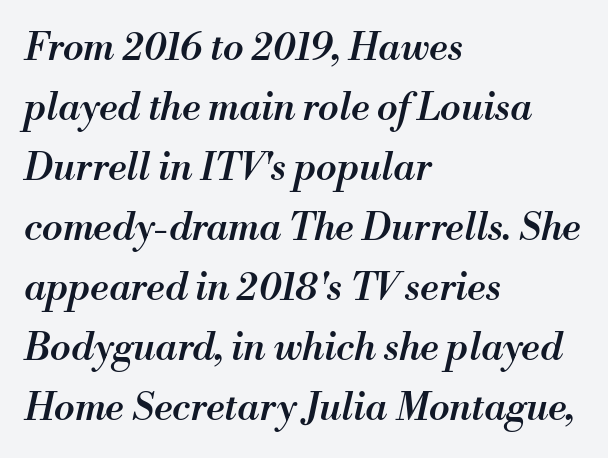
{"italic": "yes", "lean": "right", "slant_degrees": 13, "bold": "semi", "weight": "semibold", "width": "normal", "stroke_contrast": "medium", "x_height": "small", "monospaced": "no", "underline": "no", "align": "left", "line_spacing": "normal", "line_spacing_ratio": 1.58, "letter_spacing": "normal", "letter_spacing_em": 0.0, "glyph_px": 38}
